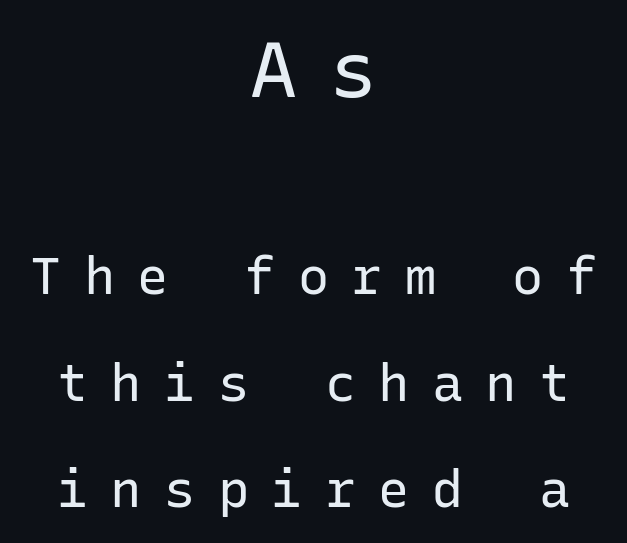
{"serif": "no", "italic": "no", "bold": "no", "weight": "regular", "width": "normal", "stroke_contrast": "low", "x_height": "medium", "monospaced": "yes", "underline": "no", "align": "center", "line_spacing": "loose", "line_spacing_ratio": 2.05, "letter_spacing": "wide", "letter_spacing_em": 0.43, "larger_block": "first", "size_ratio": 1.5, "glyph_px": 78}
